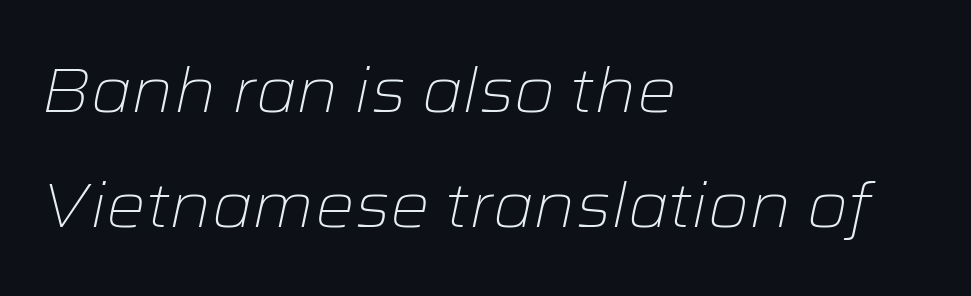
The glyphs are unaccompanied by any horizontal stroke below them. Nothing unusual about the tracking: characters are spaced as the font intends. Compared with ordinary roman type, these characters are visibly tilted. The ragged edge is on the right, which tells us the setting is flush left. Vertical stems look standard width or narrower in stroke. This sample has the flowing, uneven cadence of proportional lettering.
